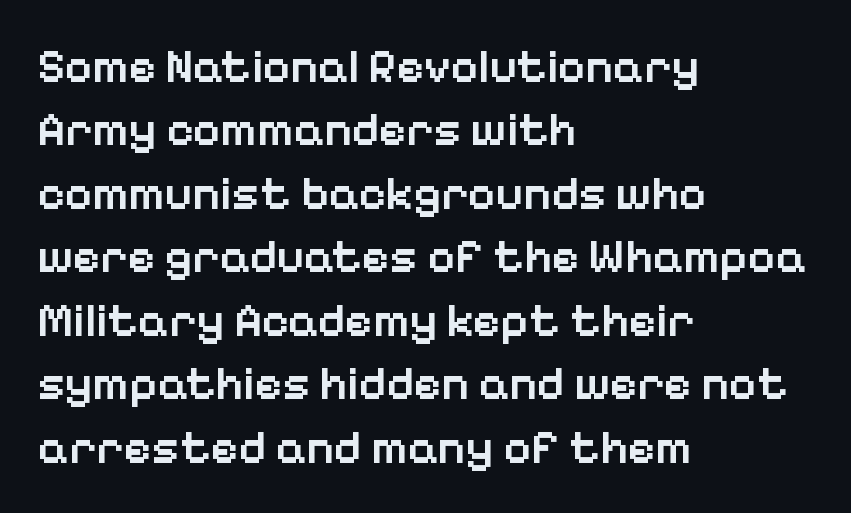
The letters carry no serifs — their stems end cleanly without finishing strokes. A roman cut, with each character standing at attention. Moderately thickened strokes mark this as semibold type. The paragraph shown leans on its left margin. The zone under the glyphs is completely vacant. Here the designer chose a conventional face with non-uniform glyph widths.
